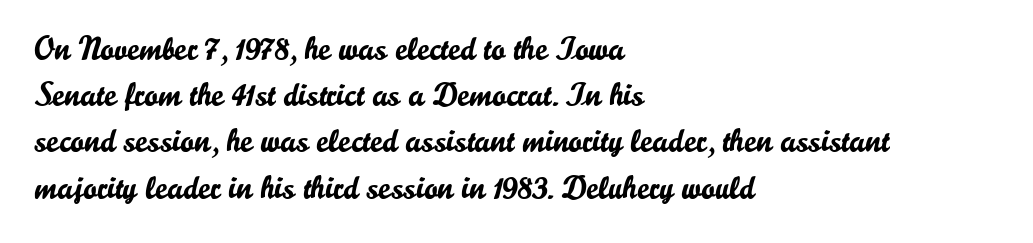
The image shows 33 px sans-serif type; set left-aligned, normal line spacing (1.4x), normal letter spacing, not underlined; low stroke contrast and a small x-height.
